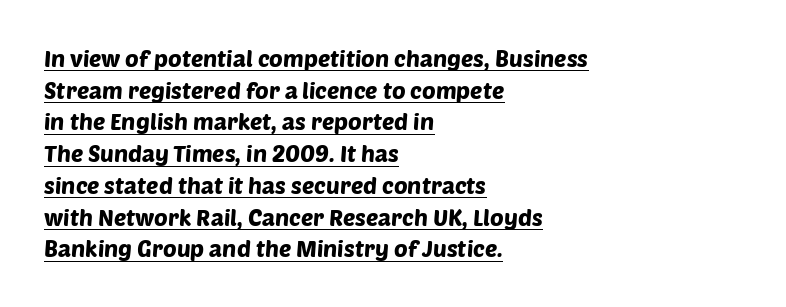
This sample is left-justified, so line endings fall wherever the words run out. This sample carries an underscore along the baseline area. Caption: standard tracking, unaltered. The designer left line spacing at the default.
